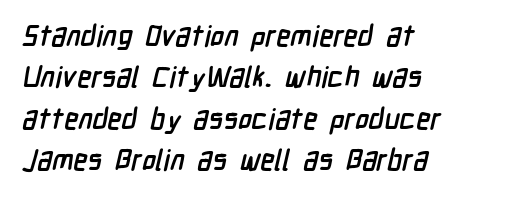
The image shows 29 px semibold, condensed sans-serif type; set left-aligned, normal line spacing (1.43x), normal letter spacing, not underlined; low stroke contrast and a medium x-height.
